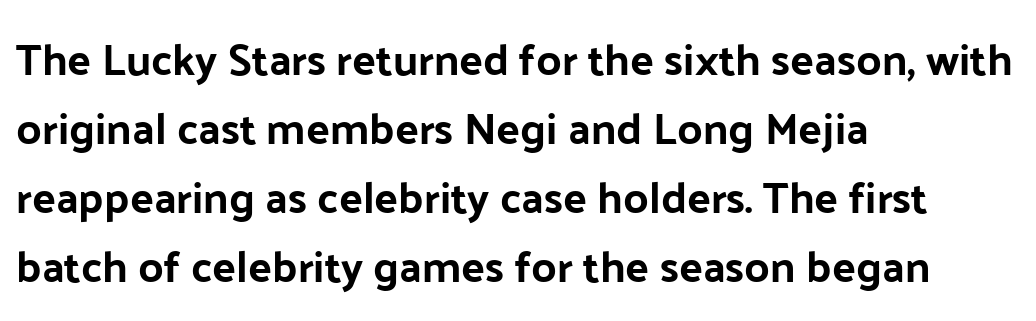
Is there much room between lines? A standard amount, neither cramped nor airy. Grotesque or geometric, the face here clearly has no serifs. The letters advance in unequal steps, a hallmark of proportional type. The paragraph has a hard left edge and a soft right edge. The passage shown is not underscored anywhere.
